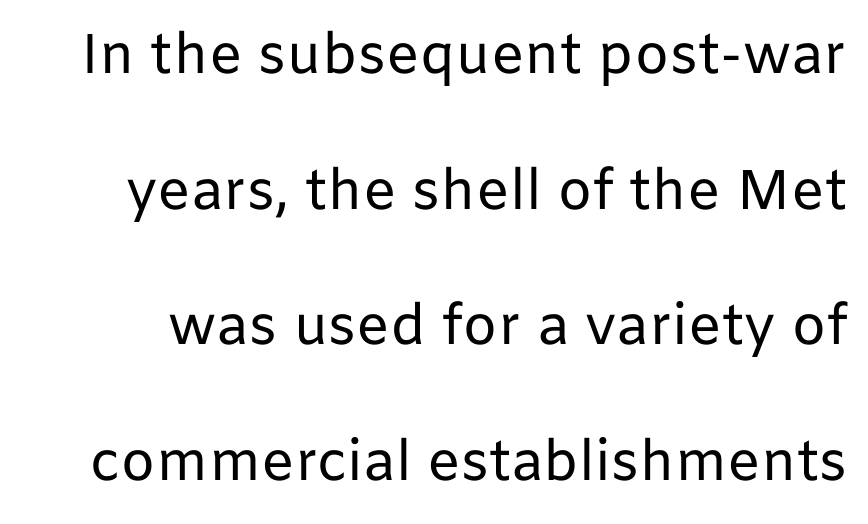
Short note: letters normally spaced. Summary of weight: not heavy and not bold. Anything drawn beneath the words? Only blank space. Each new line begins a long way beneath the previous one. The specimen reads as upright at a glance. The characters display no serif detailing; their extremities are plain.
